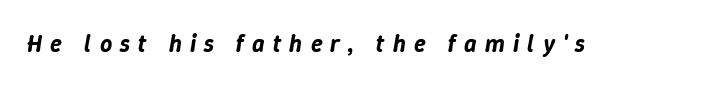
The image shows 24 px text type, italic (leaning right); set unusually wide letter spacing (+0.34 em), not underlined.
